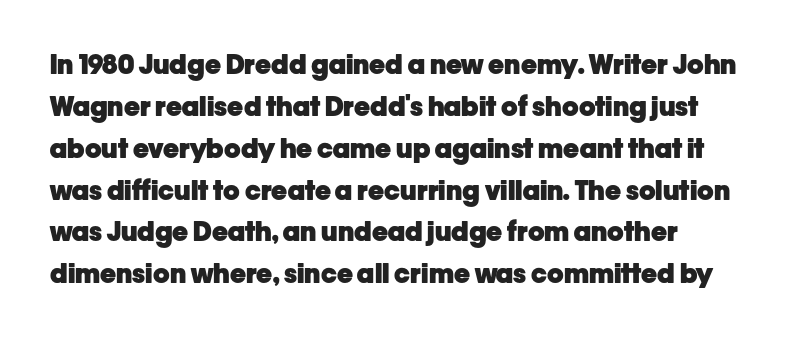
The image shows 27 px bold type, upright; set normal line spacing (1.55x), normal letter spacing, not underlined.
